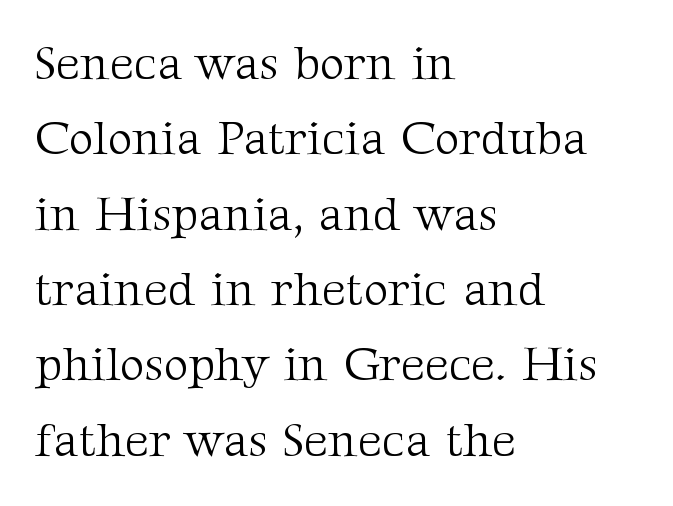
Q: Is the text bold? A: No.
Q: Is the text italic (slanted)? A: No, it is upright.
Q: Is the typeface a serif or a sans-serif typeface? A: Serif.
Q: Is the text underlined? A: No.
Q: How is the paragraph aligned? A: Left-aligned.
Q: Is the spacing between letters normal or unusually wide? A: Normal.
Q: Is the spacing between lines tight, normal or loose? A: Normal.
Q: Width (condensed, normal, or wide)? A: Normal.
Q: Stroke contrast? A: Medium.
Q: x-height? A: Medium.
Q: Monospaced? A: No.
